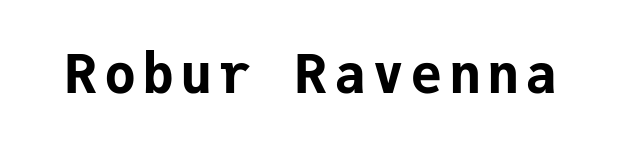
In terms of letterform style, serifs are entirely absent. Anything drawn beneath the words? Only blank space. The specimen reads as upright at a glance. Fixed-width glyphs throughout — classic coding-font behaviour. How heavy is the stroke? Heavy — this is a bold.
